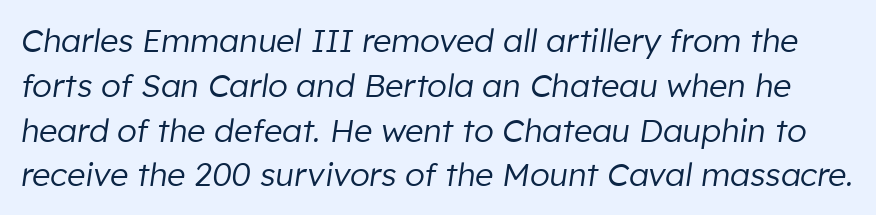
Q: Is the text bold? A: No.
Q: Is the text italic (slanted)? A: Yes, it leans right by about 8 degrees.
Q: Is the text underlined? A: No.
Q: Is the spacing between letters normal or unusually wide? A: Normal.
Q: Is the spacing between lines tight, normal or loose? A: Normal.
Q: Width (condensed, normal, or wide)? A: Normal.
Q: Stroke contrast? A: Low.
Q: x-height? A: Medium.
Q: Monospaced? A: No.
